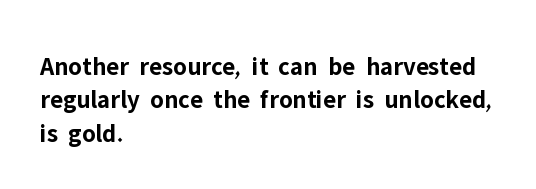
Q: Is the text bold? A: Yes.
Q: Is the text italic (slanted)? A: No, it is upright.
Q: Is the text underlined? A: No.
Q: How is the paragraph aligned? A: Left-aligned.
Q: Is the spacing between letters normal or unusually wide? A: Normal.
Q: Is the spacing between lines tight, normal or loose? A: Normal.
